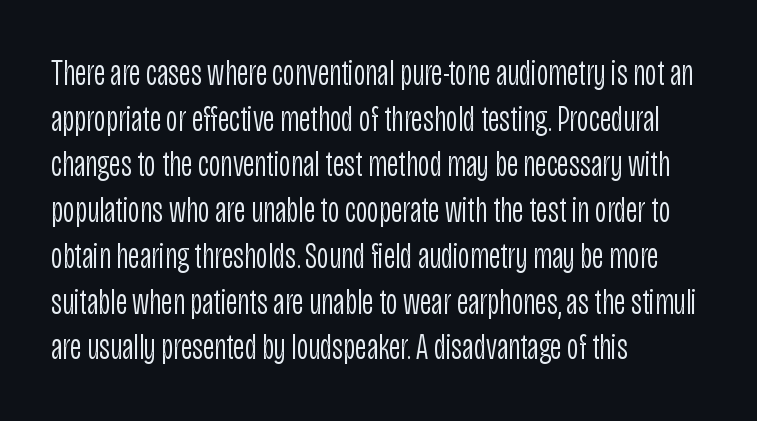
The image shows 36 px light, condensed sans-serif type, upright; set left-aligned, normal line spacing (1.27x), normal letter spacing, not underlined; low stroke contrast and a large x-height.
